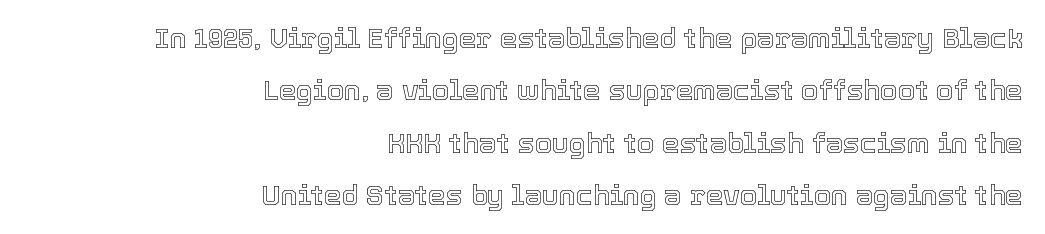
The image shows 28 px text type, upright; set right-aligned, line spacing 1.87x, normal letter spacing, not underlined; a medium x-height.
